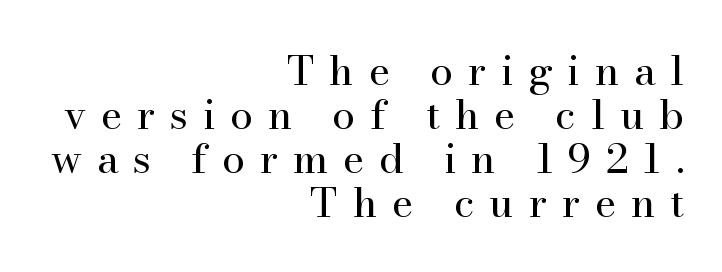
Q: Is the text bold? A: No.
Q: Is the text italic (slanted)? A: No, it is upright.
Q: Is the typeface a serif or a sans-serif typeface? A: Serif.
Q: Is the text underlined? A: No.
Q: How is the paragraph aligned? A: Right-aligned.
Q: Is the spacing between letters normal or unusually wide? A: Unusually wide.
Q: Is the spacing between lines tight, normal or loose? A: Tight.
Q: Width (condensed, normal, or wide)? A: Normal.
Q: Stroke contrast? A: High.
Q: x-height? A: Small.
Q: Monospaced? A: No.
